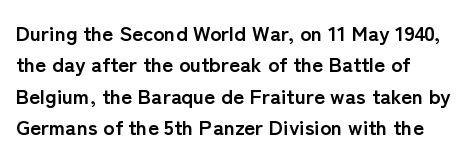
Q: Is the text bold? A: Yes.
Q: Is the text italic (slanted)? A: No, it is upright.
Q: Is the text underlined? A: No.
Q: How is the paragraph aligned? A: Left-aligned.
Q: Is the spacing between letters normal or unusually wide? A: Normal.
Q: Is the spacing between lines tight, normal or loose? A: Normal.
